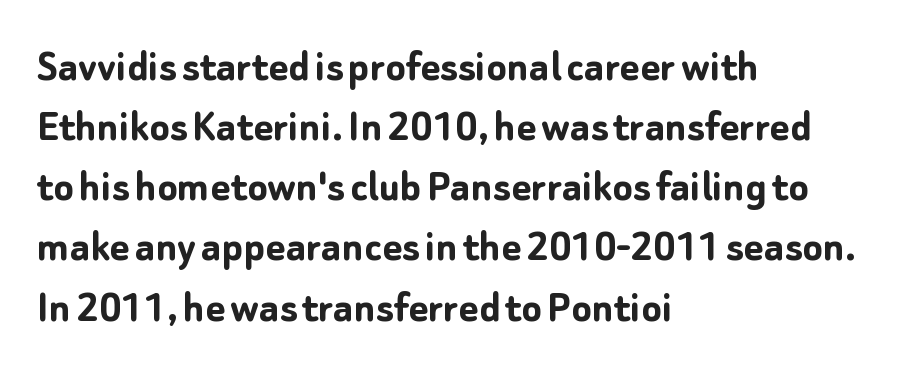
Q: Is the text bold? A: Yes.
Q: Is the text italic (slanted)? A: No, it is upright.
Q: Is the typeface a serif or a sans-serif typeface? A: Sans-serif.
Q: Is the text underlined? A: No.
Q: How is the paragraph aligned? A: Left-aligned.
Q: Is the spacing between letters normal or unusually wide? A: Normal.
Q: Is the spacing between lines tight, normal or loose? A: Normal.
Q: Width (condensed, normal, or wide)? A: Normal.
Q: Stroke contrast? A: Low.
Q: x-height? A: Medium.
Q: Monospaced? A: No.
